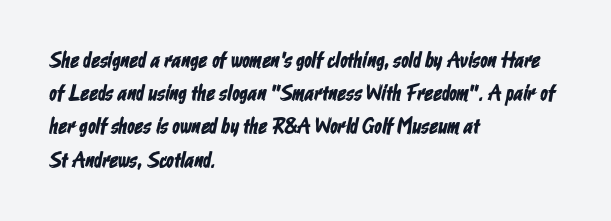
The image shows 22 px text type; set left-aligned, normal line spacing (1.51x), normal letter spacing, not underlined.
